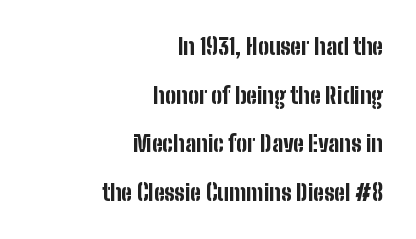
The image shows 22 px bold type, upright; set right-aligned, loose line spacing (2.21x), normal letter spacing, not underlined.
